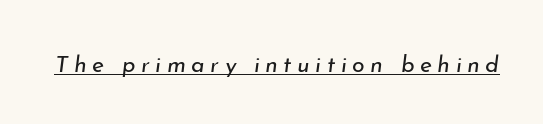
The passage shown is underscored from start to finish. Is the type heavy? It reads as light-to-regular instead. Tracking value appears strongly positive — letters spread wide. This sample uses an oblique cut, with every glyph tilted off the vertical.
